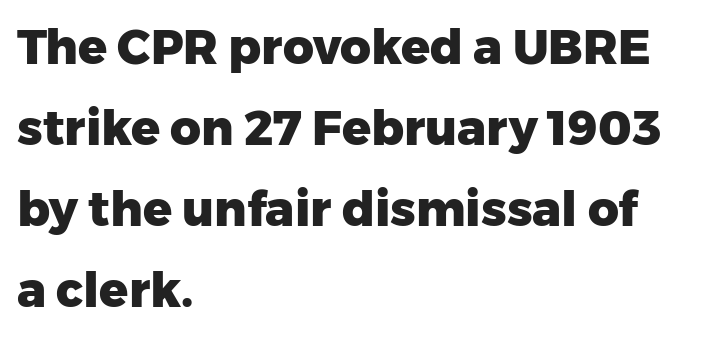
Rendered with straight, roman letterforms. Is there much room between lines? A standard amount, neither cramped nor airy. Descenders are the only things crossing below the line. Characters follow at the spacing the type designer built in. Examine the stroke ends and you'll find no serifs.
